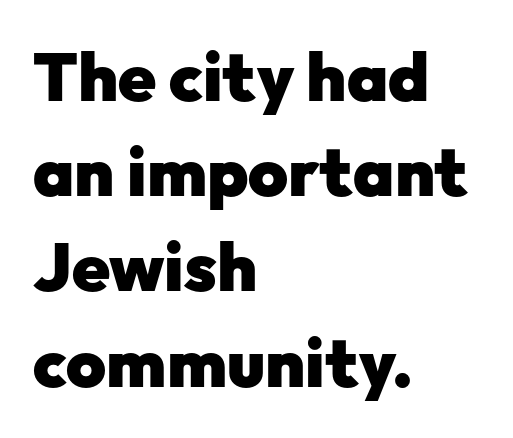
{"serif": "no", "italic": "no", "bold": "yes", "weight": "heavy", "width": "normal", "stroke_contrast": "low", "x_height": "medium", "monospaced": "no", "underline": "no", "align": "left", "line_spacing": "normal", "line_spacing_ratio": 1.4, "letter_spacing": "normal", "letter_spacing_em": 0.0, "glyph_px": 68}
